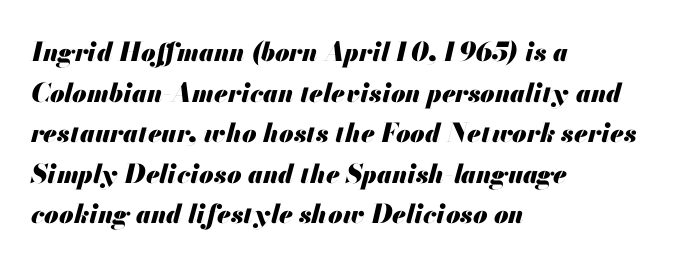
Would a proofreader flag this as italicized? Yes. Each new line begins a customary step beneath the previous one. There is no visible air inserted between adjacent glyphs. Each line starts at the same left margin while the right side varies.
